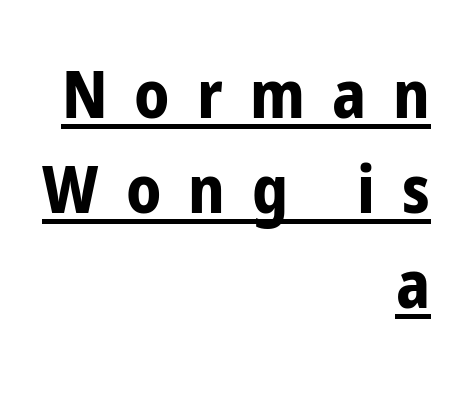
The image shows 66 px bold, condensed sans-serif type, upright; set right-aligned, normal line spacing (1.44x), unusually wide letter spacing (+0.41 em), underlined; low stroke contrast and a medium x-height.
